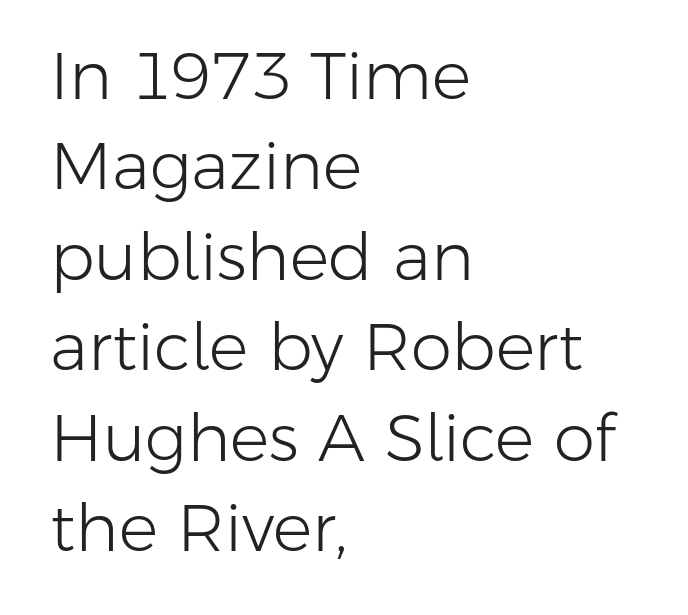
The image shows 66 px light sans-serif type, upright; set left-aligned, normal line spacing (1.37x), normal letter spacing, not underlined; low stroke contrast and a medium x-height.
